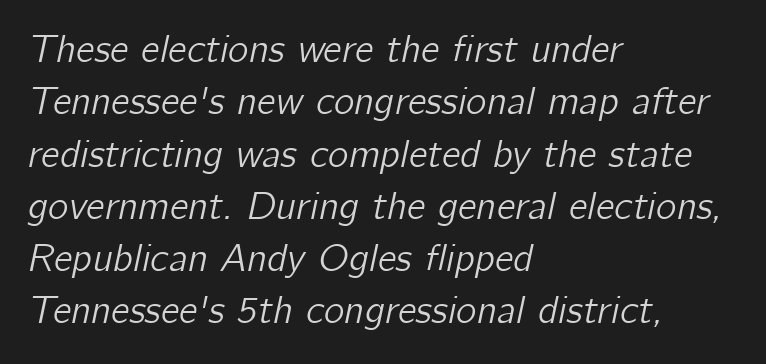
The baseline area is clear. Rows of type keep a routine distance in the vertical direction. Horizontal alignment here is leftward, the default for most running prose. The lettering tilts uniformly, giving the passage an italic look. Honestly, the letter spacing is just normal — you wouldn't notice it.
